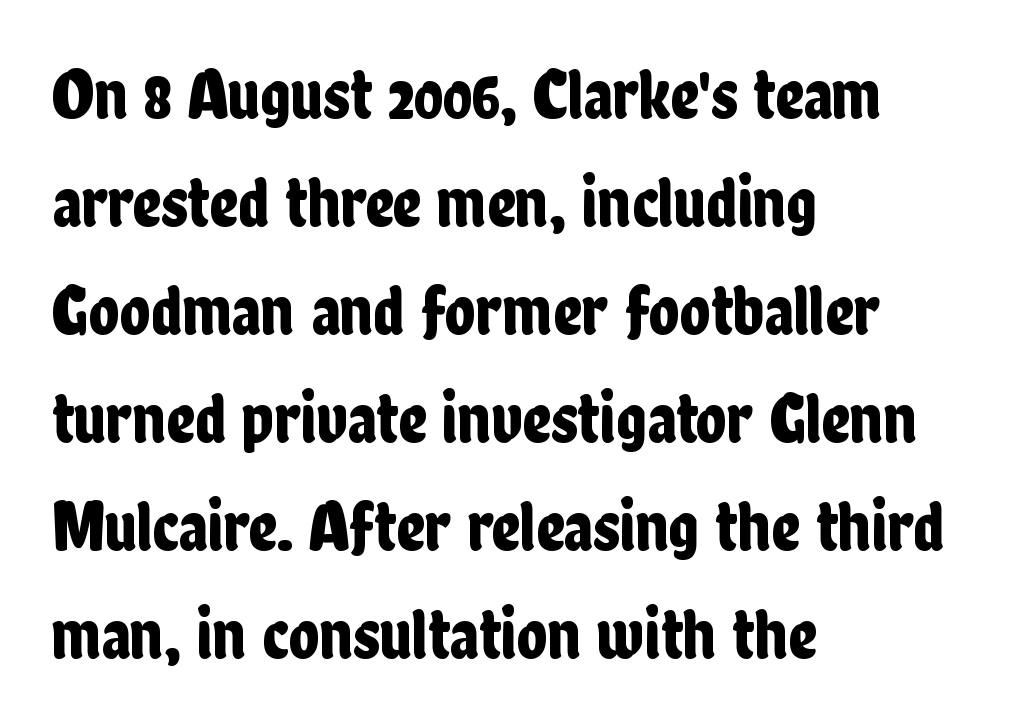
The paragraph shown leans on its left margin. Is the letter spacing exaggerated? No — it looks like the ordinary default. Varying glyph widths throughout — classic text-font behaviour. The area under the type is left untouched.
